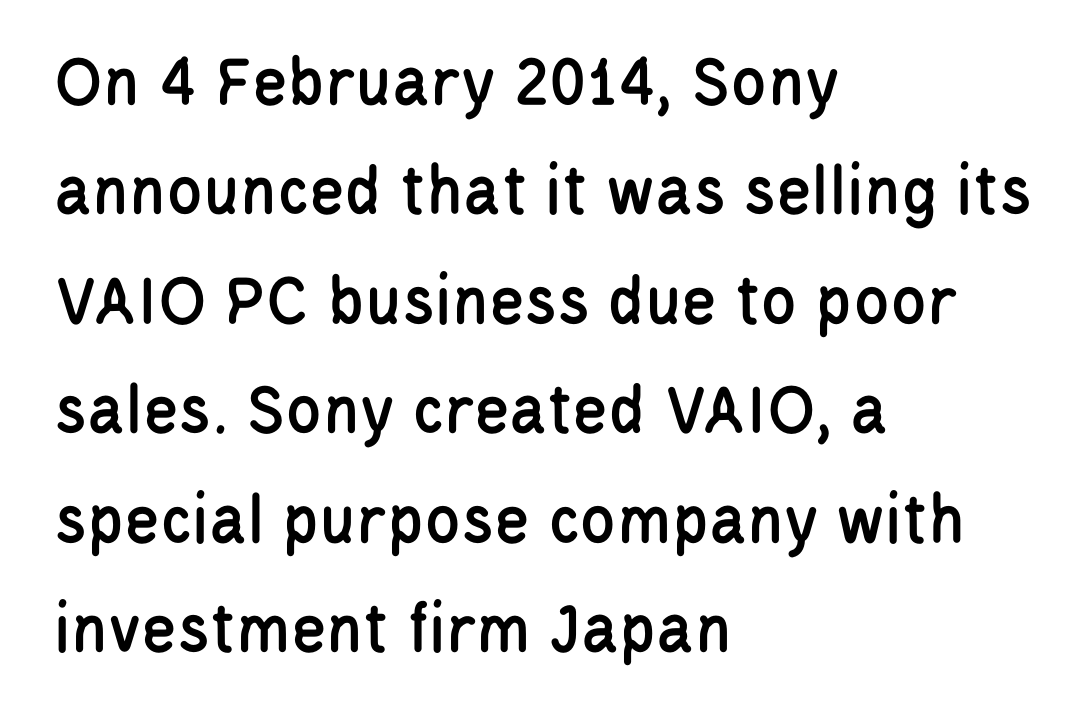
Q: Is the text italic (slanted)? A: No, it is upright.
Q: Is the typeface a serif or a sans-serif typeface? A: Sans-serif.
Q: Is the text underlined? A: No.
Q: How is the paragraph aligned? A: Left-aligned.
Q: Is the spacing between letters normal or unusually wide? A: Normal.
Q: Is the spacing between lines tight, normal or loose? A: Normal.
Q: Width (condensed, normal, or wide)? A: Condensed.
Q: Stroke contrast? A: Low.
Q: x-height? A: Large.
Q: Monospaced? A: No.
